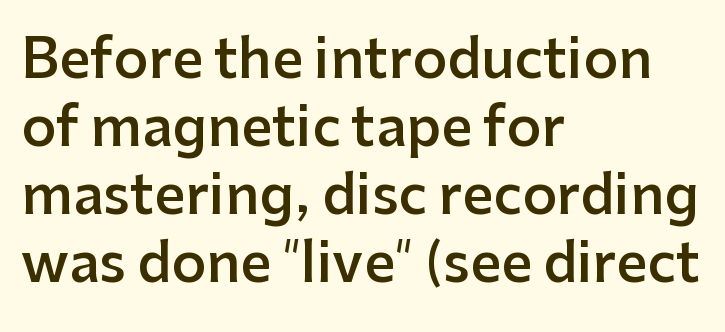
Q: Is the text bold? A: Semi-bold.
Q: Is the text italic (slanted)? A: No, it is upright.
Q: Is the typeface a serif or a sans-serif typeface? A: Sans-serif.
Q: Is the text underlined? A: No.
Q: How is the paragraph aligned? A: Left-aligned.
Q: Is the spacing between letters normal or unusually wide? A: Normal.
Q: Is the spacing between lines tight, normal or loose? A: Normal.
Q: Width (condensed, normal, or wide)? A: Normal.
Q: Stroke contrast? A: Low.
Q: x-height? A: Medium.
Q: Monospaced? A: No.
